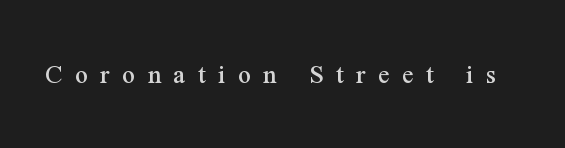
The image shows 28 px serif type, upright; set unusually wide letter spacing (+0.45 em), not underlined; medium stroke contrast and a medium x-height.
